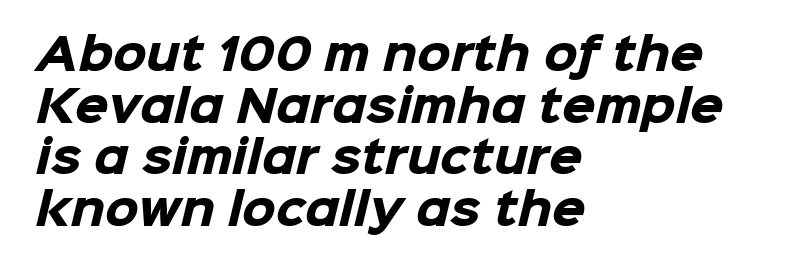
The image shows 43 px heavy sans-serif type; set left-aligned, line spacing 1.2x, normal letter spacing, not underlined; low stroke contrast and a medium x-height.
